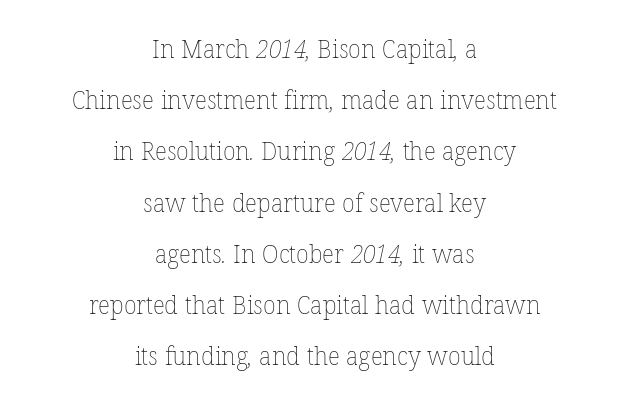
The image shows 26 px text type; set centered, loose line spacing (1.97x), normal letter spacing, not underlined.
